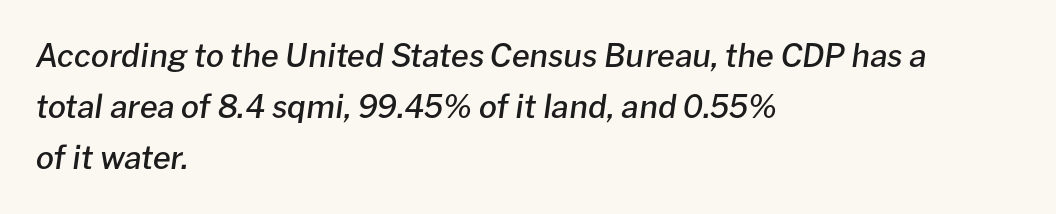
{"italic": "yes", "lean": "right", "slant_degrees": 8, "bold": "semi", "weight": "semibold", "width": "normal", "stroke_contrast": "low", "x_height": "medium", "monospaced": "no", "underline": "no", "align": "left", "line_spacing": "normal", "line_spacing_ratio": 1.6, "letter_spacing": "normal", "letter_spacing_em": 0.0, "glyph_px": 32}
